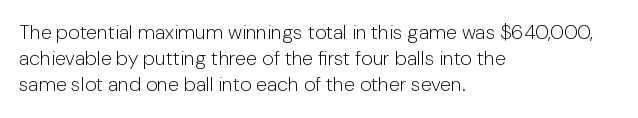
No chunkiness to these letters — they're not bold. Alignment: flush left. Do the letters lean? They stand straight. Horizontal bands of white between lines are of average thickness. Has an underline been added? It has not. Is the letter spacing exaggerated? No — it looks like the ordinary default.
